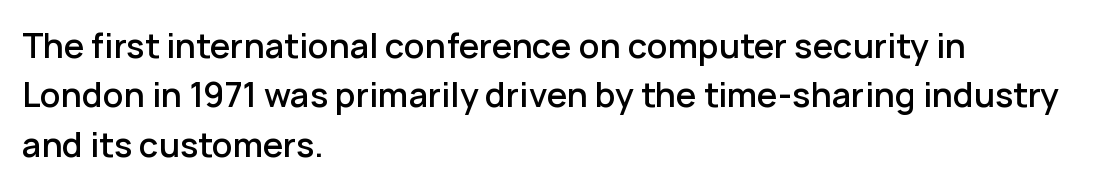
The image shows 33 px semibold sans-serif type, upright; set left-aligned, normal line spacing (1.5x), normal letter spacing, not underlined; low stroke contrast and a medium x-height.
